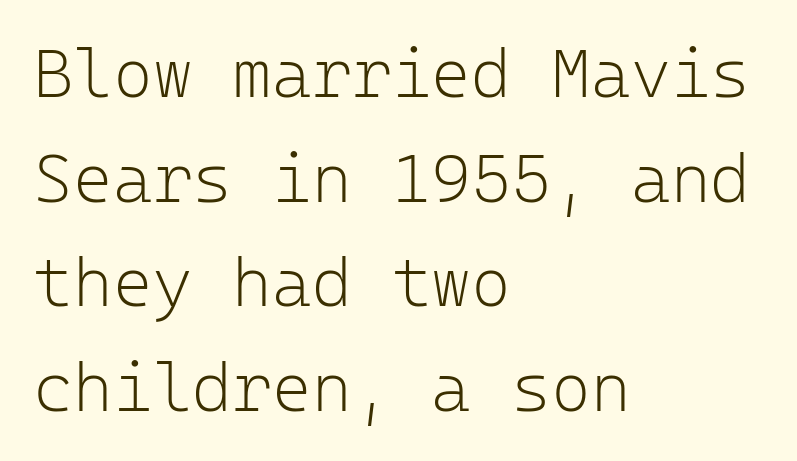
Q: Is the text bold? A: No.
Q: Is the text italic (slanted)? A: No, it is upright.
Q: Is the typeface a serif or a sans-serif typeface? A: Sans-serif.
Q: Is the text underlined? A: No.
Q: How is the paragraph aligned? A: Left-aligned.
Q: Is the spacing between letters normal or unusually wide? A: Normal.
Q: Is the spacing between lines tight, normal or loose? A: Normal.
Q: Width (condensed, normal, or wide)? A: Normal.
Q: Stroke contrast? A: Low.
Q: x-height? A: Medium.
Q: Monospaced? A: Yes.
